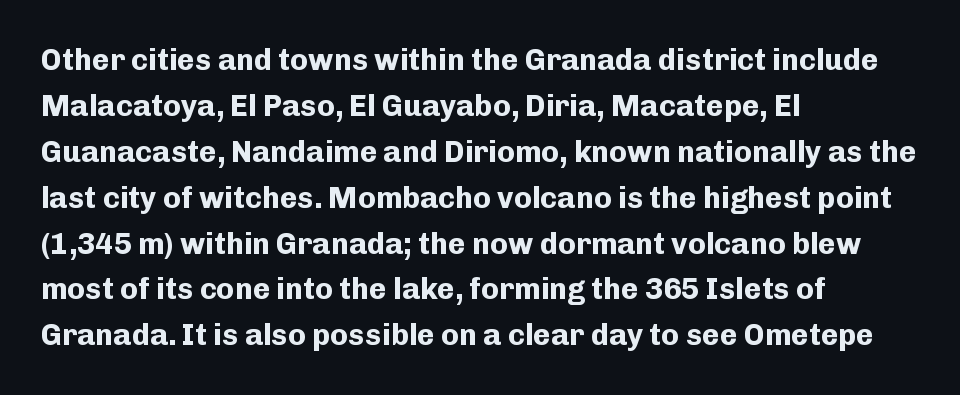
The rag falls on the right side of this text block. Italic: no, the glyphs are upright roman. This sample has the flowing, uneven cadence of proportional lettering. No feet cap the strokes, marking this as sans-serif type.
